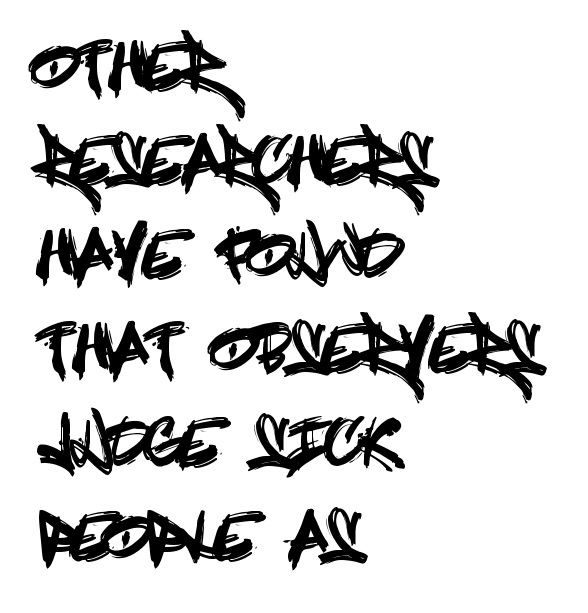
{"serif": "no", "width": "condensed", "x_height": "large", "underline": "no", "align": "left", "line_spacing": "normal", "line_spacing_ratio": 1.47, "letter_spacing": "normal", "letter_spacing_em": 0.0, "glyph_px": 64}
